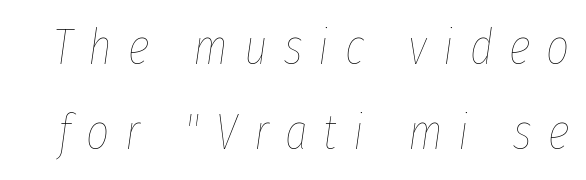
Q: Is the text bold? A: No.
Q: Is the text italic (slanted)? A: Yes, it leans right by about 8 degrees.
Q: Is the text underlined? A: No.
Q: Is the spacing between letters normal or unusually wide? A: Unusually wide.
Q: Is the spacing between lines tight, normal or loose? A: Normal.
Q: Width (condensed, normal, or wide)? A: Condensed.
Q: Stroke contrast? A: Low.
Q: x-height? A: Medium.
Q: Monospaced? A: No.
